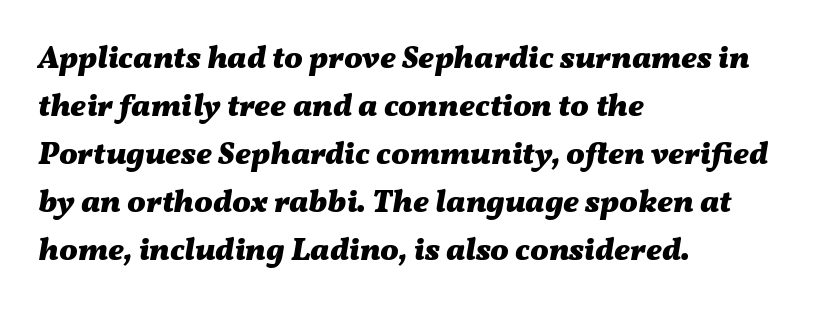
Q: Is the text bold? A: Yes.
Q: Is the text italic (slanted)? A: Yes, it leans right by about 11 degrees.
Q: Is the text underlined? A: No.
Q: How is the paragraph aligned? A: Left-aligned.
Q: Is the spacing between letters normal or unusually wide? A: Normal.
Q: Is the spacing between lines tight, normal or loose? A: Normal.
Q: Width (condensed, normal, or wide)? A: Wide.
Q: Stroke contrast? A: Medium.
Q: x-height? A: Medium.
Q: Monospaced? A: No.
